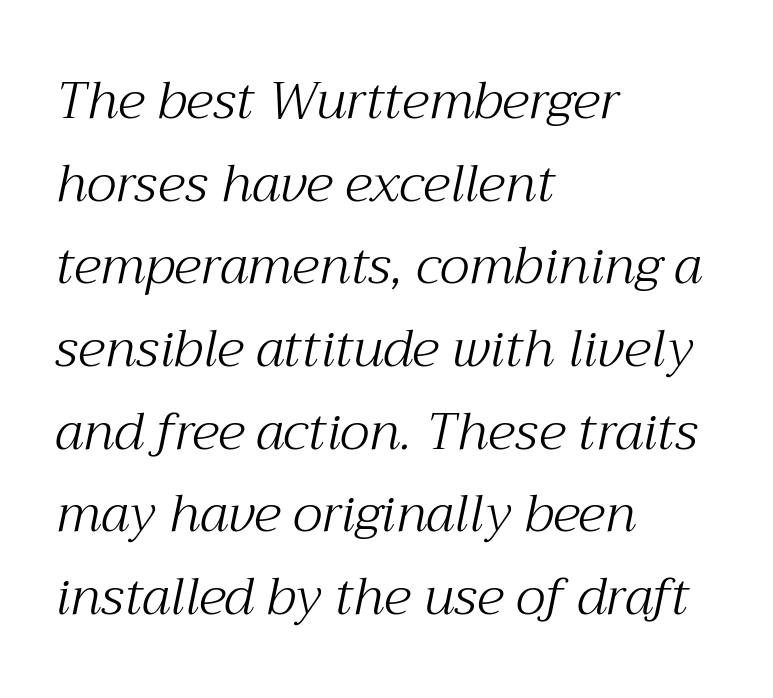
Observe the lean: these are italic letterforms. The horizontal fit of the characters is conventional and even. The weight would be labelled regular, book, light, or lighter still. Each line starts at the same left margin while the right side varies. Rule under the text: the space is simply empty.
